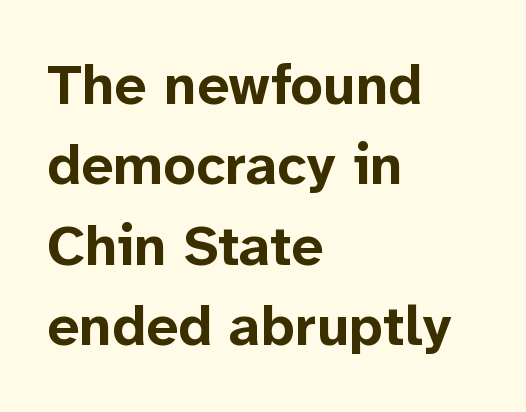
The space directly below the letters is spotless. Notice how thick the strokes are: this is what a full bold looks like. Serif or sans? Sans — the stroke terminals are bare. One-word summary of the alignment: left. A typesetter would call this proportional, since set widths differ per character. This sample uses plain, unmodified letter spacing.
